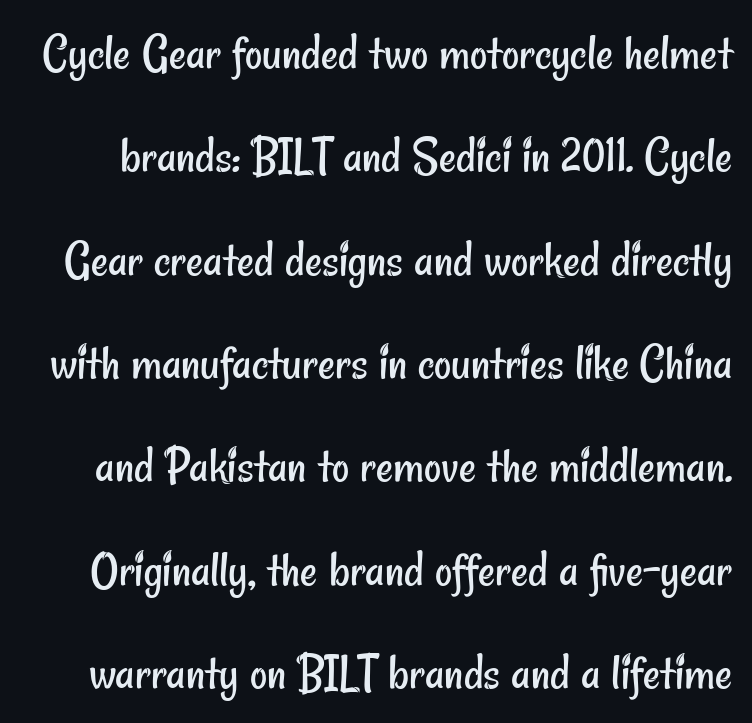
{"serif": "no", "bold": "no", "weight": "regular", "width": "condensed", "stroke_contrast": "low", "x_height": "small", "monospaced": "no", "underline": "no", "line_spacing": "loose", "line_spacing_ratio": 1.95, "letter_spacing": "normal", "letter_spacing_em": 0.0, "glyph_px": 53}
